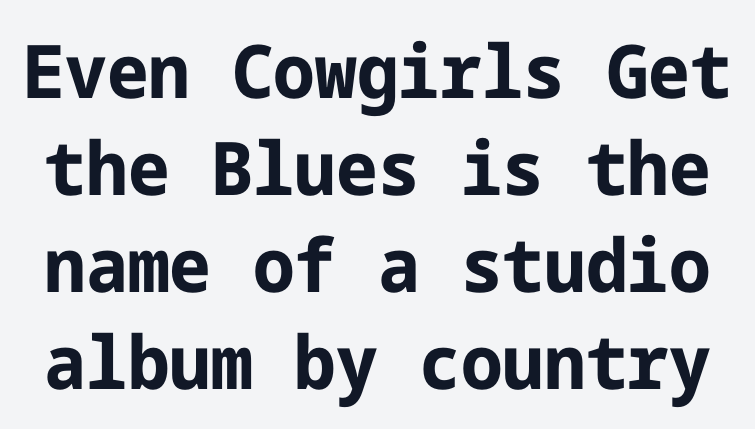
The words here are not underlined. No extra tracking has been applied to these lines. Italic? Not at all — the glyphs are vertical. Compared with typical paragraphs, the rows here are spaced about the same.
